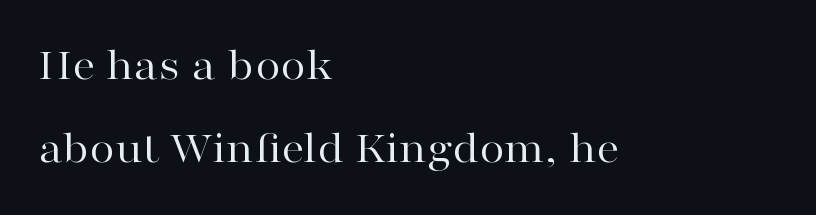
No word sits above an underline. Do the characters align in a grid? No, the font is proportional. Weight: regular or lighter. Stroke terminals: seriffed.
